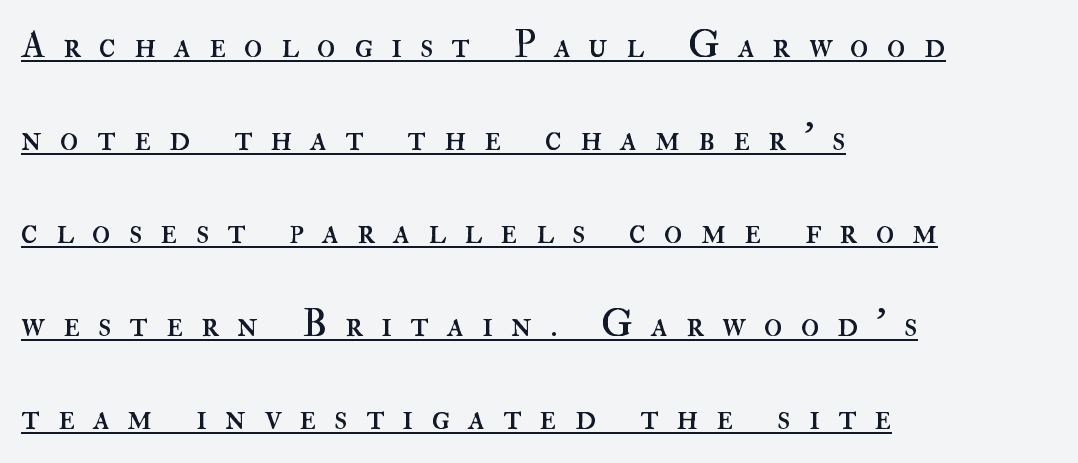
Here the glyphs are tracked loosely, breaking word shapes into spaced letters. The typesetter has applied underlining to the passage shown. Vertical spacing — loose. A roman cut, with each character standing at attention.
